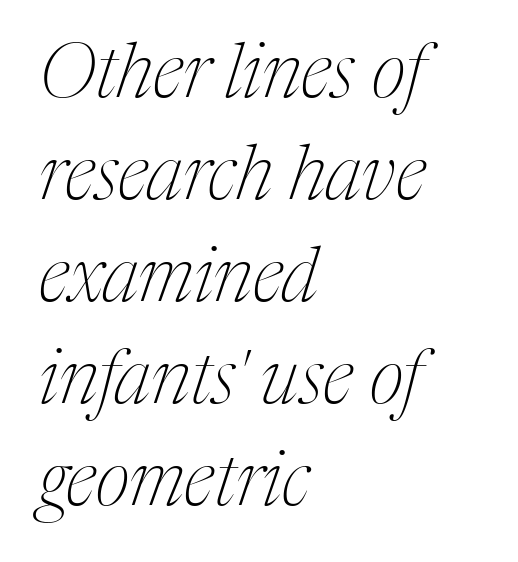
The image shows 75 px thin, condensed serif type, italic (leaning right); set left-aligned, normal line spacing (1.36x), normal letter spacing, not underlined; medium stroke contrast and a medium x-height.
